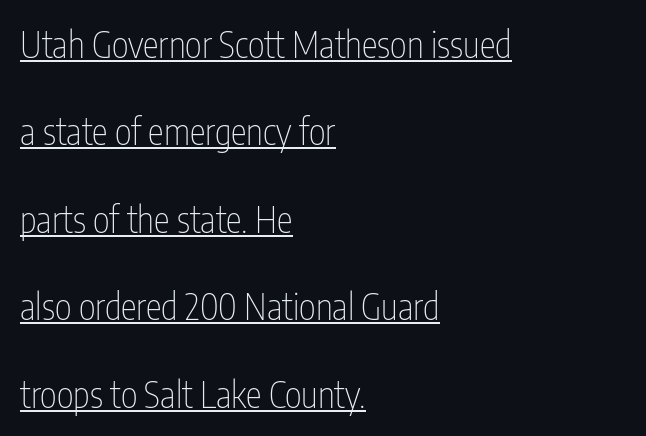
The image shows 36 px thin, condensed sans-serif type, upright; set left-aligned, loose line spacing (2.43x), normal letter spacing, underlined; low stroke contrast and a medium x-height.
